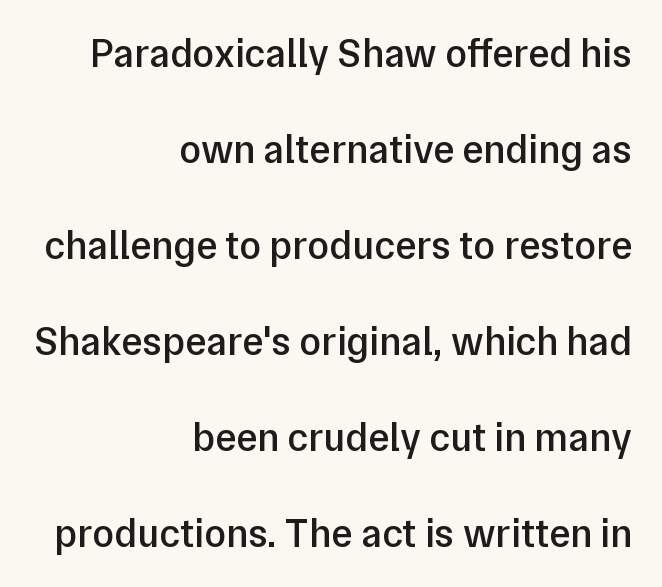
The image shows 40 px semibold sans-serif type, upright; set right-aligned, loose line spacing (2.4x), normal letter spacing, not underlined; low stroke contrast and a medium x-height.
